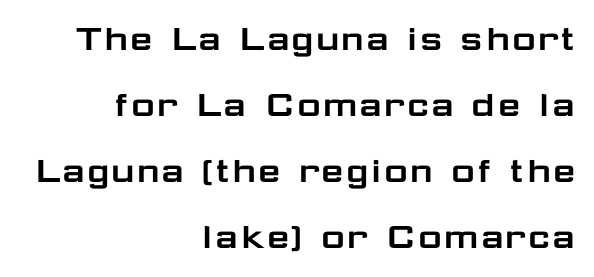
{"serif": "no", "italic": "no", "width": "wide", "stroke_contrast": "low", "x_height": "medium", "monospaced": "no", "underline": "no", "align": "right", "line_spacing": "normal", "line_spacing_ratio": 1.61, "letter_spacing": "normal", "letter_spacing_em": 0.0, "glyph_px": 41}
